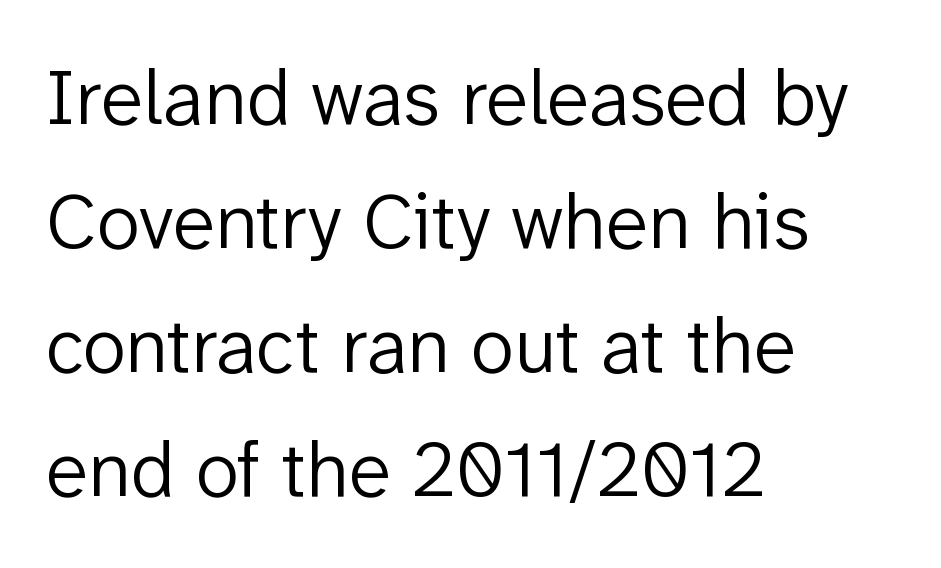
The image shows 79 px light sans-serif type, upright; set left-aligned, normal line spacing (1.57x), normal letter spacing, not underlined; low stroke contrast and a medium x-height.
